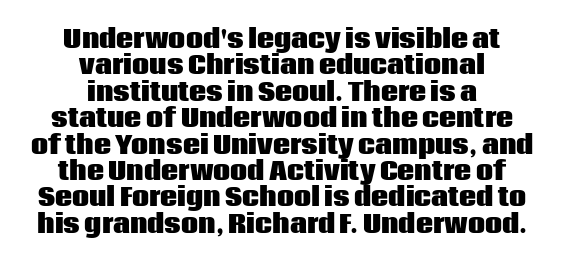
The image shows 24 px bold type, upright; set centered, tight line spacing (1.1x), normal letter spacing, not underlined.
